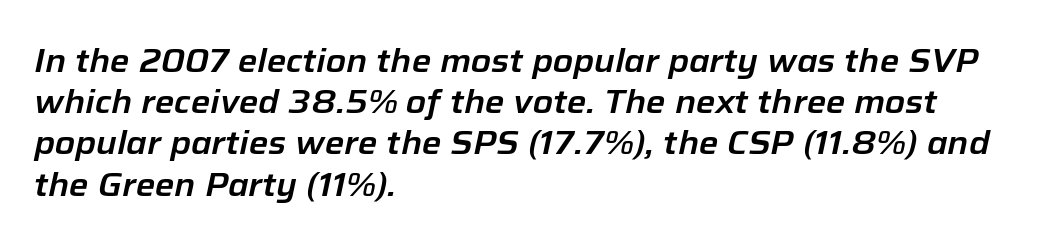
The image shows 33 px text type, italic (leaning right); set left-aligned, normal line spacing (1.25x), normal letter spacing, not underlined; low stroke contrast and a medium x-height.
